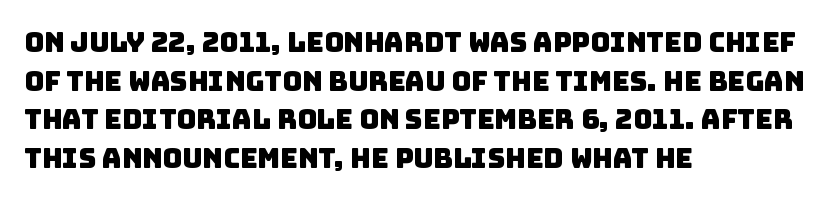
The image shows 27 px text type; set left-aligned, normal line spacing (1.43x), normal letter spacing, not underlined.
